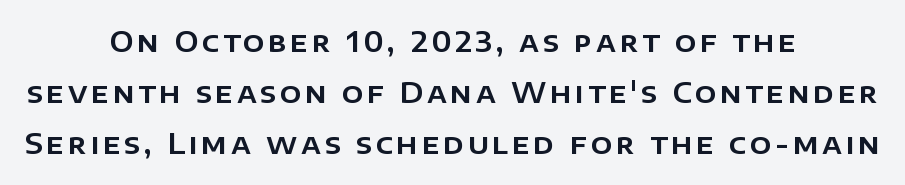
Q: Is the text italic (slanted)? A: No, it is upright.
Q: Is the typeface a serif or a sans-serif typeface? A: Sans-serif.
Q: Is the text underlined? A: No.
Q: How is the paragraph aligned? A: Centered.
Q: Width (condensed, normal, or wide)? A: Normal.
Q: Stroke contrast? A: Low.
Q: x-height? A: Large.
Q: Monospaced? A: No.
